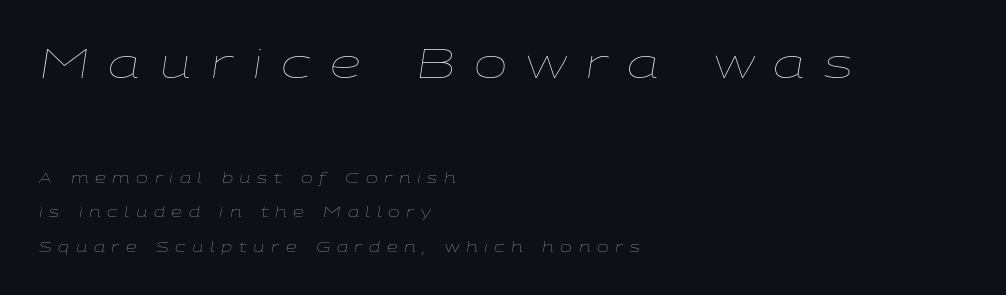
The image shows 40 px thin, wide type, italic (leaning right); set left-aligned, loose line spacing (2.45x), unusually wide letter spacing (+0.47 em), not underlined; the first (top) block is 2.86x larger; low stroke contrast and a medium x-height.
